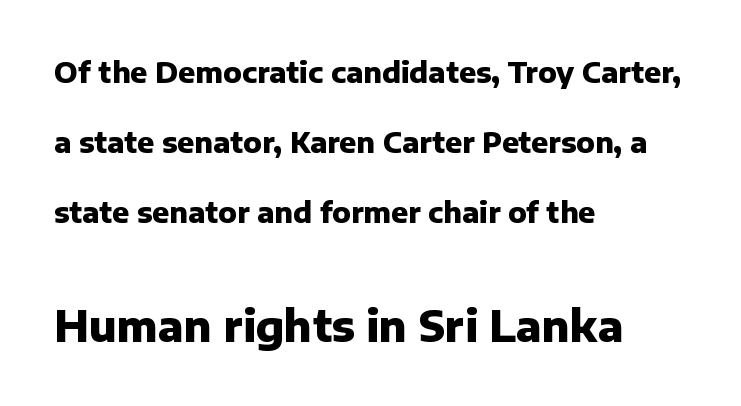
Q: Is the text bold? A: Yes.
Q: Is the text italic (slanted)? A: No, it is upright.
Q: Is the typeface a serif or a sans-serif typeface? A: Sans-serif.
Q: Is the text underlined? A: No.
Q: How is the paragraph aligned? A: Left-aligned.
Q: Is the spacing between letters normal or unusually wide? A: Normal.
Q: Is the spacing between lines tight, normal or loose? A: Loose.
Q: Which block of text is set in a larger size, the first (top) or the second (bottom)? A: The second (bottom) one.
Q: Width (condensed, normal, or wide)? A: Normal.
Q: Stroke contrast? A: Low.
Q: x-height? A: Medium.
Q: Monospaced? A: No.
